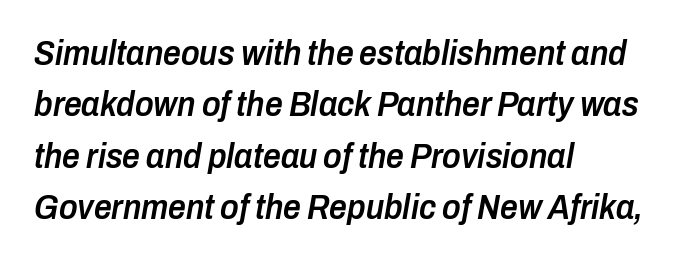
Q: Is the text bold? A: Semi-bold.
Q: Is the text italic (slanted)? A: Yes, it leans right by about 10 degrees.
Q: Is the text underlined? A: No.
Q: How is the paragraph aligned? A: Left-aligned.
Q: Is the spacing between letters normal or unusually wide? A: Normal.
Q: Is the spacing between lines tight, normal or loose? A: Normal.
Q: Width (condensed, normal, or wide)? A: Condensed.
Q: Stroke contrast? A: Low.
Q: x-height? A: Medium.
Q: Monospaced? A: No.
